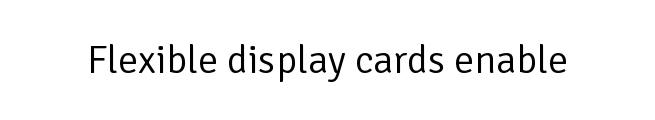
{"serif": "no", "italic": "no", "bold": "no", "weight": "regular", "width": "normal", "stroke_contrast": "low", "x_height": "medium", "monospaced": "no", "underline": "no", "letter_spacing": "normal", "letter_spacing_em": 0.0, "glyph_px": 40}
